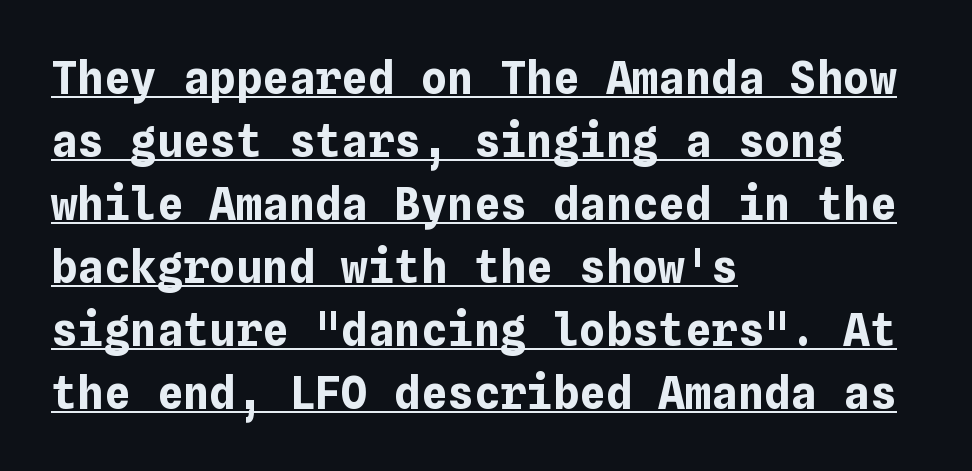
Characters follow at the spacing the type designer built in. Honestly, the underline is the first thing you notice here. The specimen reads as upright at a glance. Short and long lines alike share a common starting point at left.
